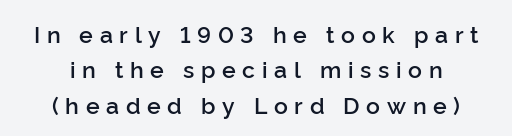
The typesetting leans somewhat heavy: a semibold. Words appear elongated and porous because spacing is wide. The space directly below the letters is spotless. Summary of vertical rhythm: regular, with standard interline spacing. Quick note: not italic, upright.
